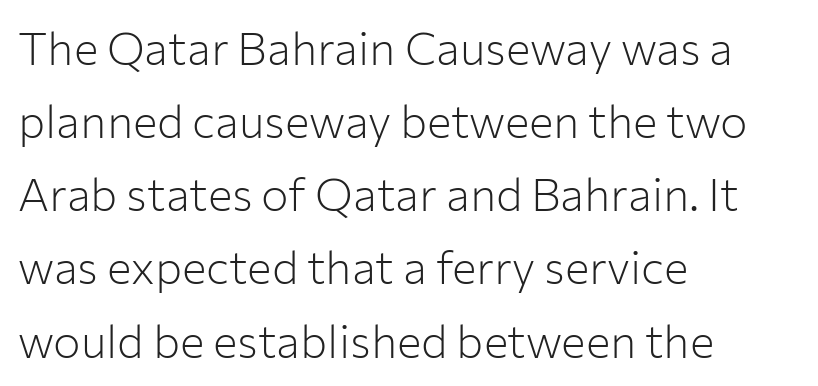
{"serif": "no", "italic": "no", "bold": "no", "weight": "light", "width": "normal", "stroke_contrast": "low", "x_height": "medium", "monospaced": "no", "underline": "no", "align": "left", "line_spacing": "normal", "line_spacing_ratio": 1.59, "letter_spacing": "normal", "letter_spacing_em": 0.0, "glyph_px": 46}
